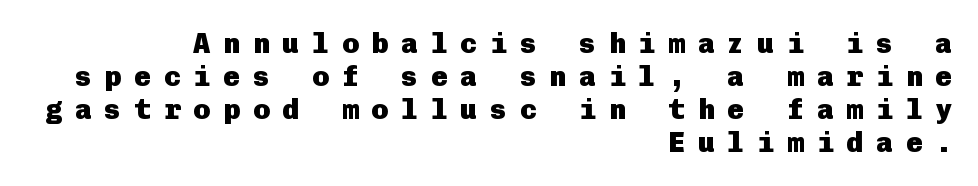
Italic? Not at all — the glyphs are vertical. Horizontal alignment here is rightward, an uncommon choice for prose. The gap between lines stays unmarked. Is the letter spacing exaggerated? Yes — the characters are pushed far apart. Typographically, this falls in the sans-serif category. These words are printed bold, with thick strokes throughout.
